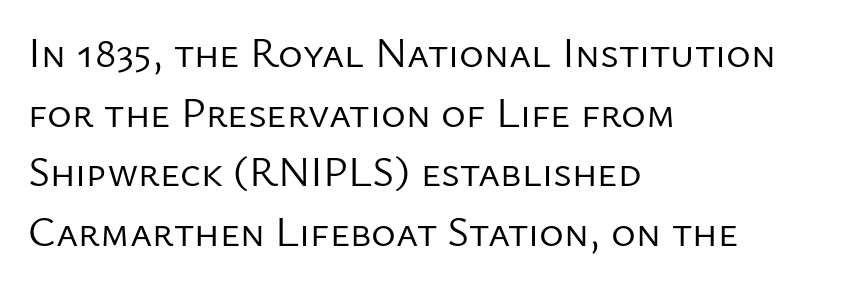
The image shows 42 px regular-weight sans-serif type, upright; set left-aligned, normal line spacing (1.42x), normal letter spacing, not underlined; low stroke contrast and a medium x-height.
